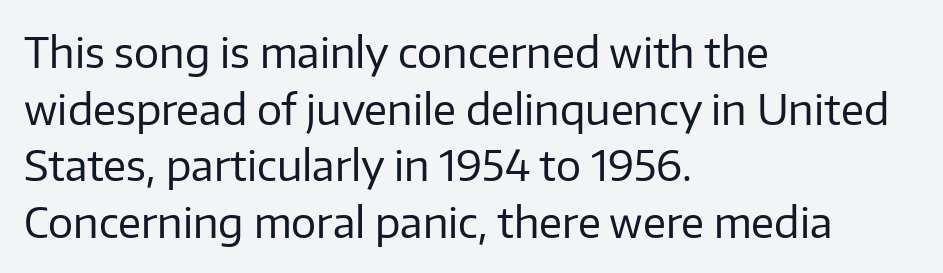
{"serif": "no", "italic": "no", "bold": "no", "weight": "regular", "width": "normal", "stroke_contrast": "low", "x_height": "medium", "monospaced": "no", "underline": "no", "align": "left", "line_spacing": "normal", "line_spacing_ratio": 1.35, "letter_spacing": "normal", "letter_spacing_em": 0.0, "glyph_px": 42}
